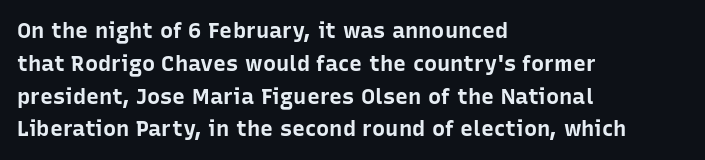
The image shows 22 px bold type, upright; set left-aligned, normal line spacing (1.49x), normal letter spacing, not underlined.
